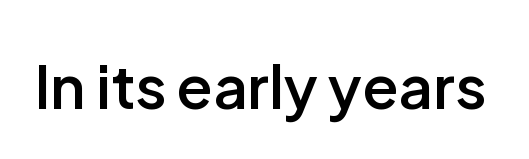
Q: Is the text bold? A: Semi-bold.
Q: Is the text italic (slanted)? A: No, it is upright.
Q: Is the typeface a serif or a sans-serif typeface? A: Sans-serif.
Q: Is the text underlined? A: No.
Q: Is the spacing between letters normal or unusually wide? A: Normal.
Q: Width (condensed, normal, or wide)? A: Normal.
Q: Stroke contrast? A: Low.
Q: x-height? A: Medium.
Q: Monospaced? A: No.
